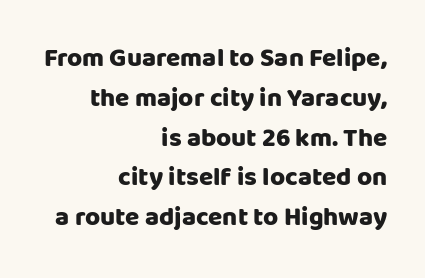
The letters sit at their default tracking, neither squeezed nor spread. If you drew a ruler down the right edge, every line would touch it. Heft: maximum for text — a bold. Type without underlining. Is there any slant? The stems are plumb.
